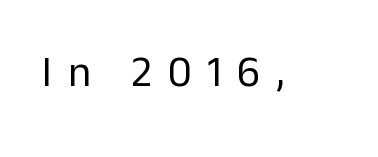
Q: Is the text bold? A: No.
Q: Is the text italic (slanted)? A: No, it is upright.
Q: Is the typeface a serif or a sans-serif typeface? A: Sans-serif.
Q: Is the text underlined? A: No.
Q: Is the spacing between letters normal or unusually wide? A: Unusually wide.
Q: Width (condensed, normal, or wide)? A: Normal.
Q: Stroke contrast? A: Low.
Q: x-height? A: Medium.
Q: Monospaced? A: No.
